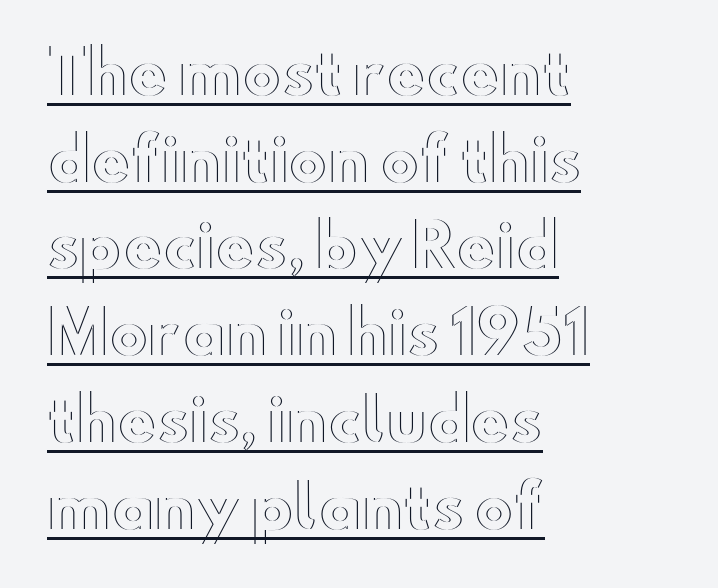
Ascenders rise straight up at ninety degrees. This sample uses plain, unmodified letter spacing. The rendering uses natural spacing where letterforms have individual widths. Regarding leading, the lines here are spaced in the standard way. The ragged edge is on the right, which tells us the setting is flush left. A baseline rule has been typeset under these characters.
